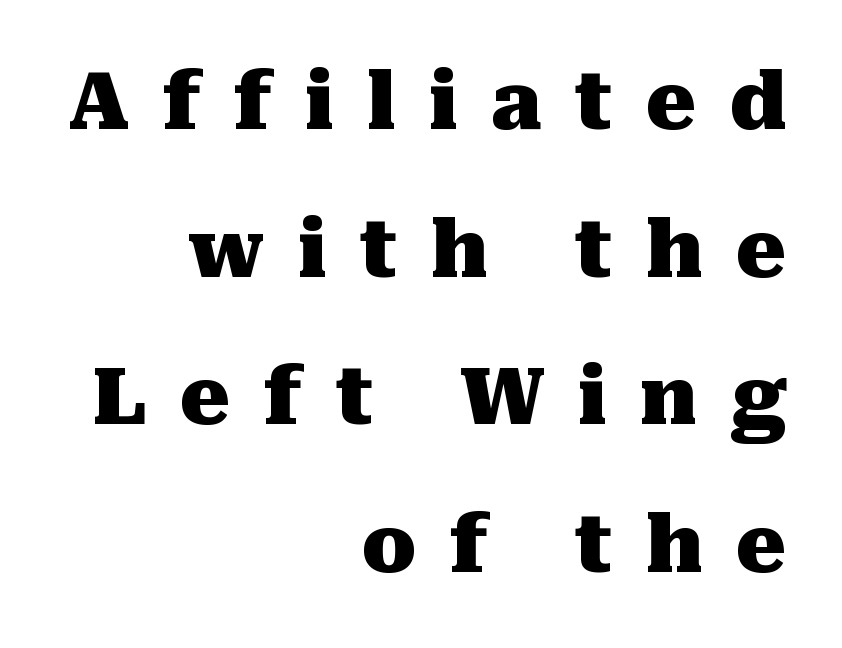
The image shows 79 px heavy serif type, upright; set right-aligned, line spacing 1.87x, unusually wide letter spacing (+0.42 em), not underlined; medium stroke contrast and a medium x-height.
